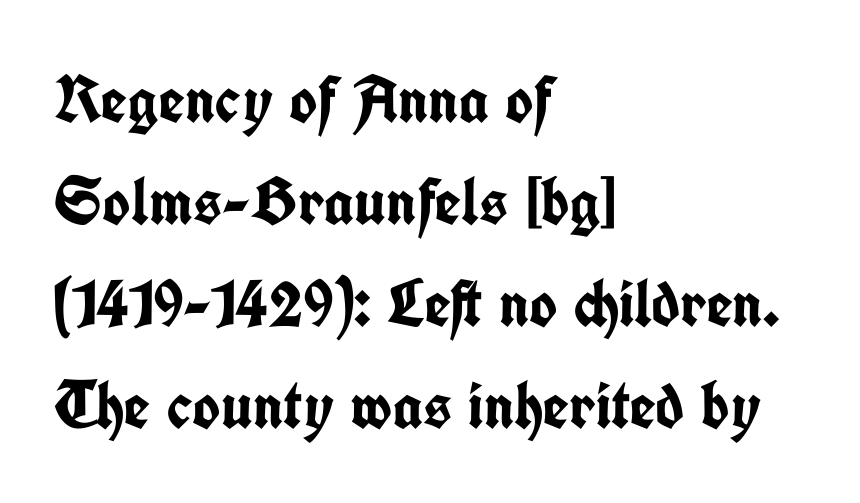
Q: Is the text bold? A: Yes.
Q: Is the text italic (slanted)? A: No, it is upright.
Q: Is the typeface a serif or a sans-serif typeface? A: Sans-serif.
Q: Is the text underlined? A: No.
Q: How is the paragraph aligned? A: Left-aligned.
Q: Is the spacing between letters normal or unusually wide? A: Normal.
Q: Is the spacing between lines tight, normal or loose? A: Normal.
Q: Width (condensed, normal, or wide)? A: Condensed.
Q: Stroke contrast? A: Low.
Q: x-height? A: Medium.
Q: Monospaced? A: No.
